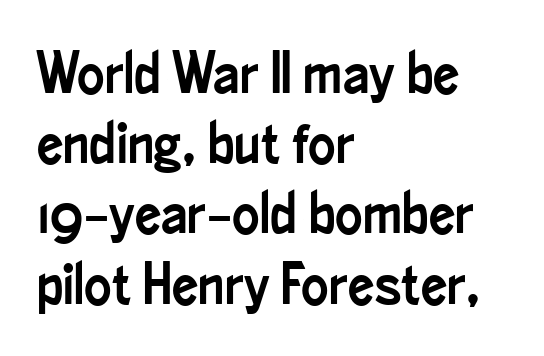
Q: Is the text italic (slanted)? A: No, it is upright.
Q: Is the typeface a serif or a sans-serif typeface? A: Sans-serif.
Q: Is the text underlined? A: No.
Q: How is the paragraph aligned? A: Left-aligned.
Q: Is the spacing between letters normal or unusually wide? A: Normal.
Q: Width (condensed, normal, or wide)? A: Condensed.
Q: Stroke contrast? A: Low.
Q: x-height? A: Small.
Q: Monospaced? A: No.
